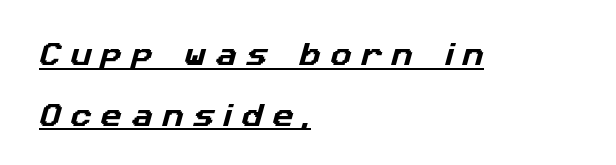
The image shows 26 px text type; set left-aligned, loose line spacing (2.33x), unusually wide letter spacing (+0.37 em), underlined.
